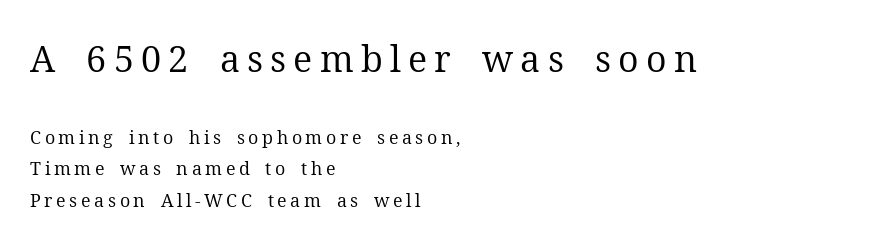
{"serif": "yes", "italic": "no", "bold": "no", "weight": "regular", "width": "normal", "stroke_contrast": "medium", "x_height": "medium", "monospaced": "no", "underline": "no", "align": "left", "line_spacing_ratio": 1.77, "letter_spacing": "wide", "letter_spacing_em": 0.2, "larger_block": "first", "size_ratio": 2.0, "glyph_px": 36}
